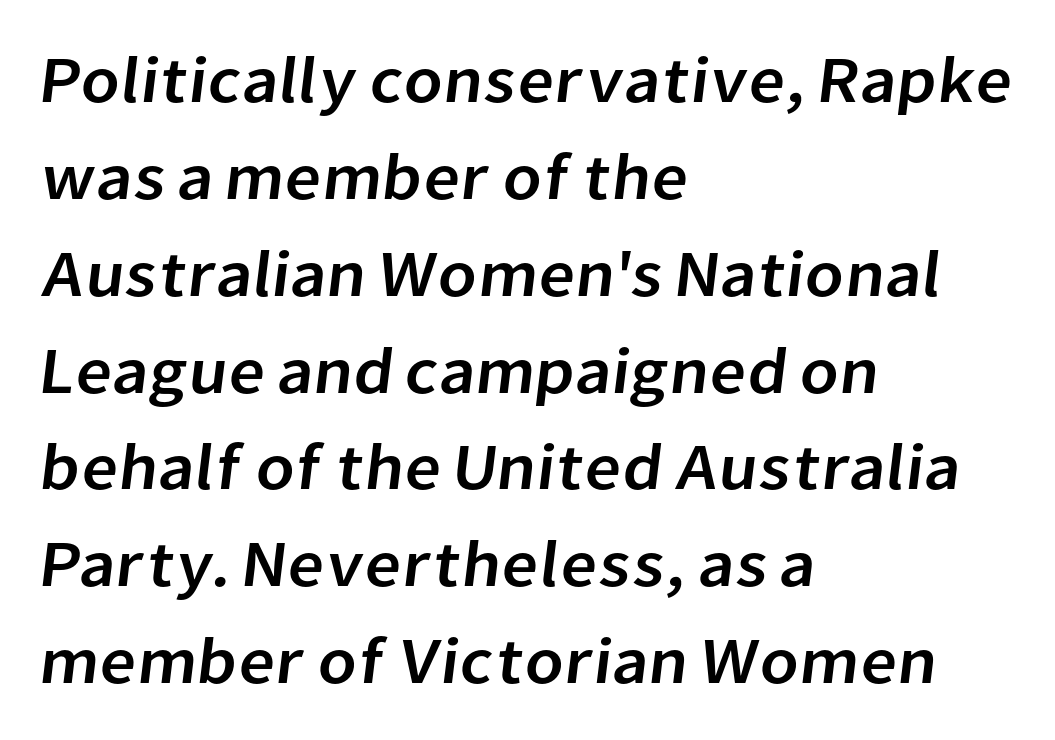
The image shows 65 px sans-serif type; set left-aligned, normal line spacing (1.49x), normal letter spacing, not underlined; low stroke contrast and a medium x-height.
